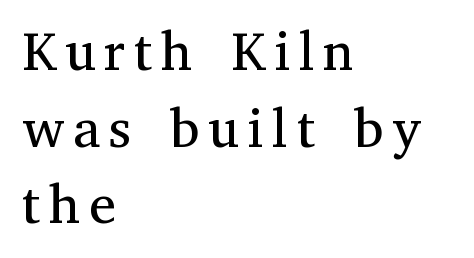
Q: Is the text bold? A: No.
Q: Is the text italic (slanted)? A: No, it is upright.
Q: Is the typeface a serif or a sans-serif typeface? A: Serif.
Q: Is the text underlined? A: No.
Q: How is the paragraph aligned? A: Left-aligned.
Q: Is the spacing between lines tight, normal or loose? A: Normal.
Q: Width (condensed, normal, or wide)? A: Normal.
Q: Stroke contrast? A: Medium.
Q: x-height? A: Medium.
Q: Monospaced? A: No.
